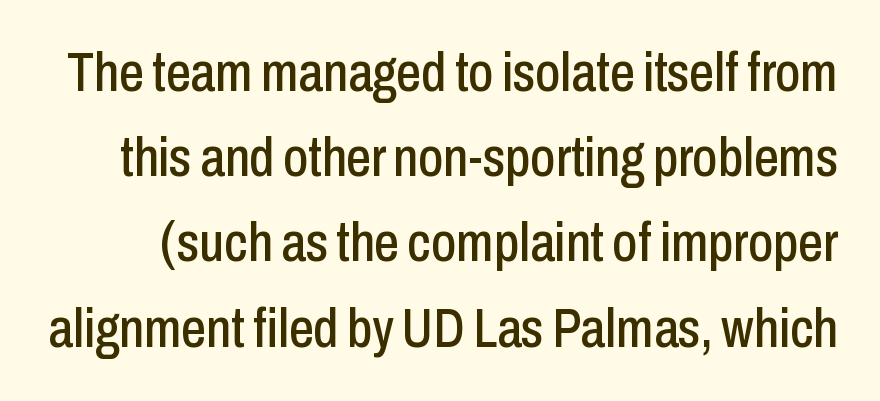
The image shows 55 px condensed sans-serif type, upright; set normal line spacing (1.55x), normal letter spacing, not underlined; low stroke contrast and a medium x-height.
